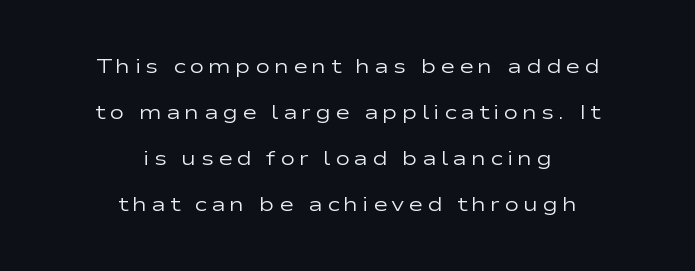
Q: Is the text bold? A: No.
Q: Is the text italic (slanted)? A: No, it is upright.
Q: Is the text underlined? A: No.
Q: How is the paragraph aligned? A: Centered.
Q: Is the spacing between letters normal or unusually wide? A: Unusually wide.
Q: Is the spacing between lines tight, normal or loose? A: Loose.
